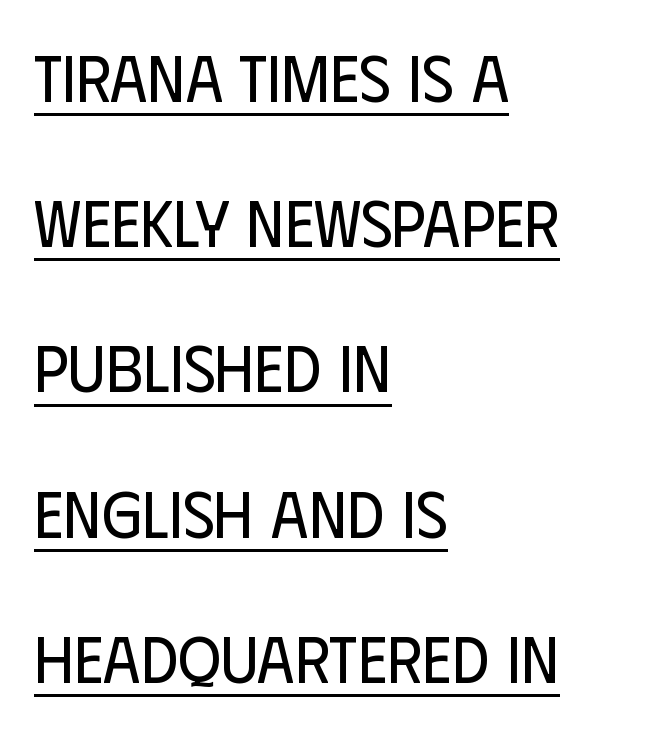
The image shows 66 px regular-weight, condensed sans-serif type, upright; set left-aligned, loose line spacing (2.2x), normal letter spacing, underlined; low stroke contrast and a large x-height.
